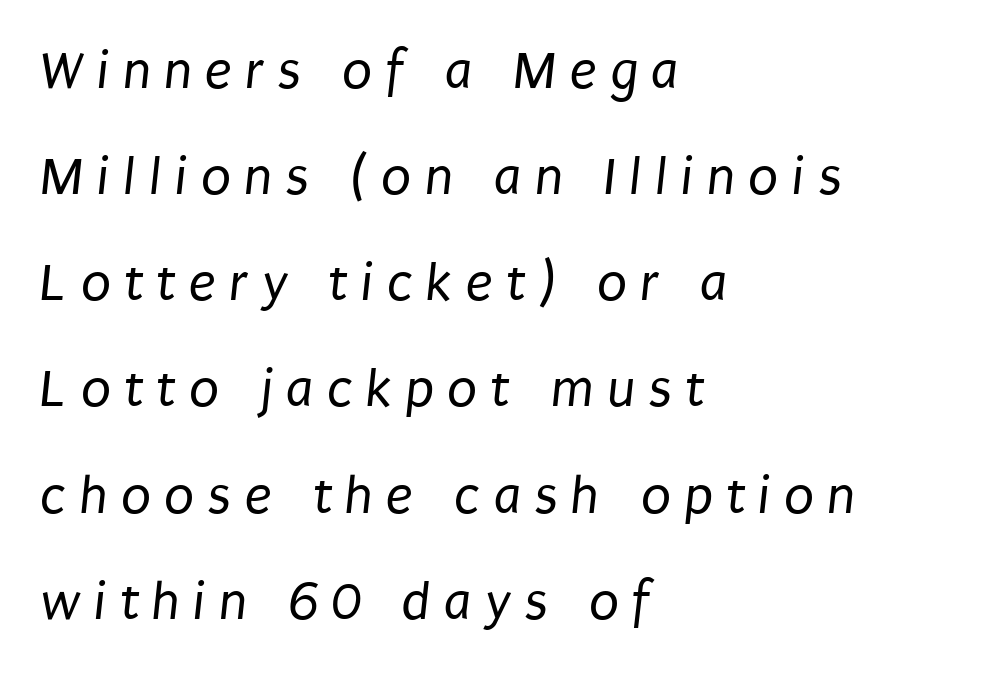
Q: Is the text bold? A: No.
Q: Is the typeface a serif or a sans-serif typeface? A: Sans-serif.
Q: Is the text underlined? A: No.
Q: How is the paragraph aligned? A: Left-aligned.
Q: Is the spacing between letters normal or unusually wide? A: Unusually wide.
Q: Is the spacing between lines tight, normal or loose? A: Loose.
Q: Width (condensed, normal, or wide)? A: Condensed.
Q: Stroke contrast? A: Low.
Q: x-height? A: Large.
Q: Monospaced? A: No.
